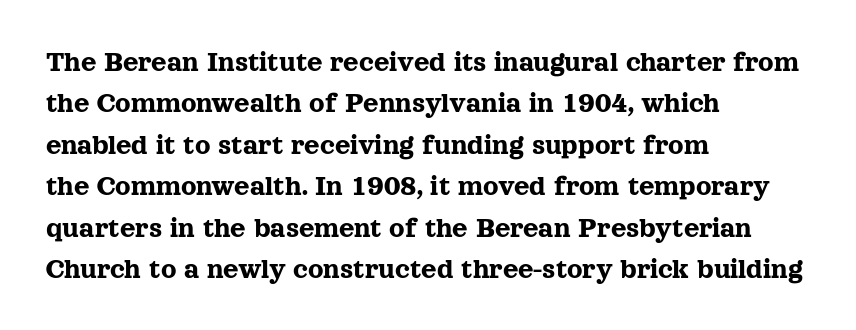
Q: Is the text italic (slanted)? A: No, it is upright.
Q: Is the typeface a serif or a sans-serif typeface? A: Serif.
Q: Is the text underlined? A: No.
Q: How is the paragraph aligned? A: Left-aligned.
Q: Is the spacing between letters normal or unusually wide? A: Normal.
Q: Is the spacing between lines tight, normal or loose? A: Normal.
Q: Width (condensed, normal, or wide)? A: Normal.
Q: x-height? A: Medium.
Q: Monospaced? A: No.
